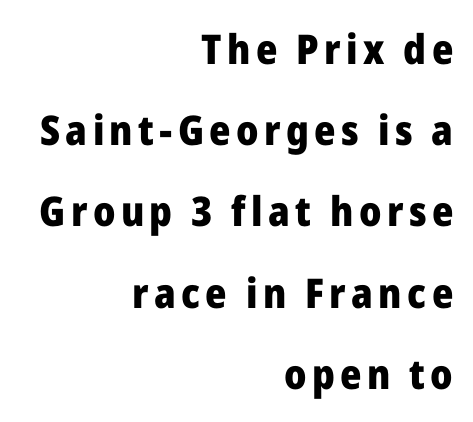
Q: Is the text bold? A: Yes.
Q: Is the text italic (slanted)? A: No, it is upright.
Q: Is the typeface a serif or a sans-serif typeface? A: Sans-serif.
Q: Is the text underlined? A: No.
Q: How is the paragraph aligned? A: Right-aligned.
Q: Is the spacing between lines tight, normal or loose? A: Loose.
Q: Width (condensed, normal, or wide)? A: Normal.
Q: Stroke contrast? A: Low.
Q: x-height? A: Medium.
Q: Monospaced? A: No.
